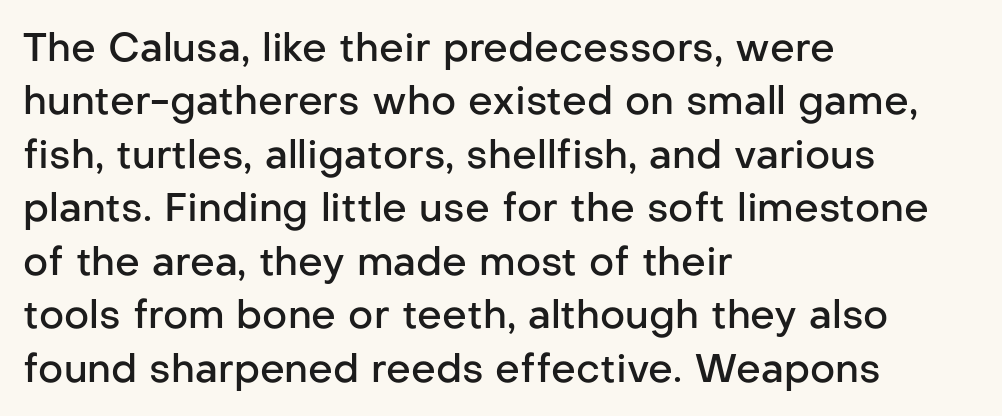
Q: Is the text bold? A: Semi-bold.
Q: Is the text italic (slanted)? A: No, it is upright.
Q: Is the typeface a serif or a sans-serif typeface? A: Sans-serif.
Q: Is the text underlined? A: No.
Q: How is the paragraph aligned? A: Left-aligned.
Q: Is the spacing between letters normal or unusually wide? A: Normal.
Q: Is the spacing between lines tight, normal or loose? A: Normal.
Q: Width (condensed, normal, or wide)? A: Normal.
Q: Stroke contrast? A: Low.
Q: x-height? A: Medium.
Q: Monospaced? A: No.
